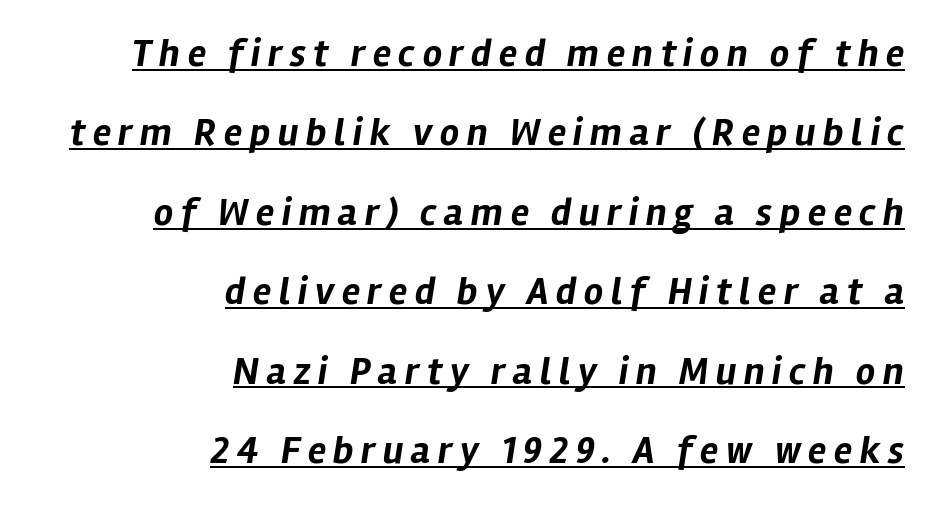
Q: Is the text bold? A: Yes.
Q: Is the text italic (slanted)? A: Yes, it leans right by about 12 degrees.
Q: Is the text underlined? A: Yes.
Q: How is the paragraph aligned? A: Right-aligned.
Q: Is the spacing between letters normal or unusually wide? A: Unusually wide.
Q: Is the spacing between lines tight, normal or loose? A: Loose.
Q: Width (condensed, normal, or wide)? A: Normal.
Q: Stroke contrast? A: Low.
Q: x-height? A: Medium.
Q: Monospaced? A: No.
